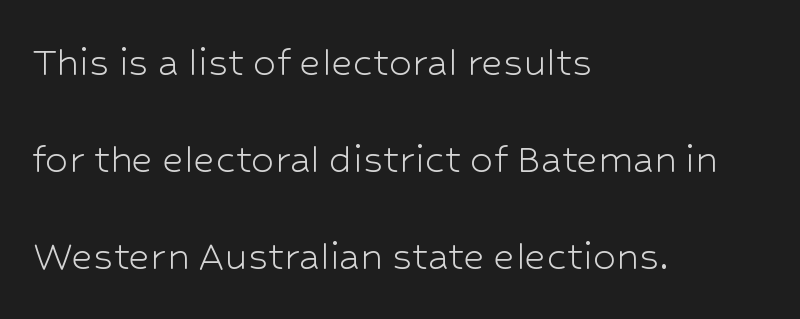
Q: Is the text bold? A: No.
Q: Is the text italic (slanted)? A: No, it is upright.
Q: Is the typeface a serif or a sans-serif typeface? A: Sans-serif.
Q: Is the text underlined? A: No.
Q: How is the paragraph aligned? A: Left-aligned.
Q: Is the spacing between letters normal or unusually wide? A: Normal.
Q: Is the spacing between lines tight, normal or loose? A: Loose.
Q: Width (condensed, normal, or wide)? A: Normal.
Q: Stroke contrast? A: Low.
Q: x-height? A: Medium.
Q: Monospaced? A: No.
